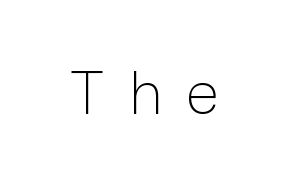
{"serif": "no", "italic": "no", "bold": "no", "weight": "light", "width": "normal", "stroke_contrast": "low", "x_height": "medium", "monospaced": "no", "underline": "no", "letter_spacing": "wide", "letter_spacing_em": 0.41, "glyph_px": 58}
